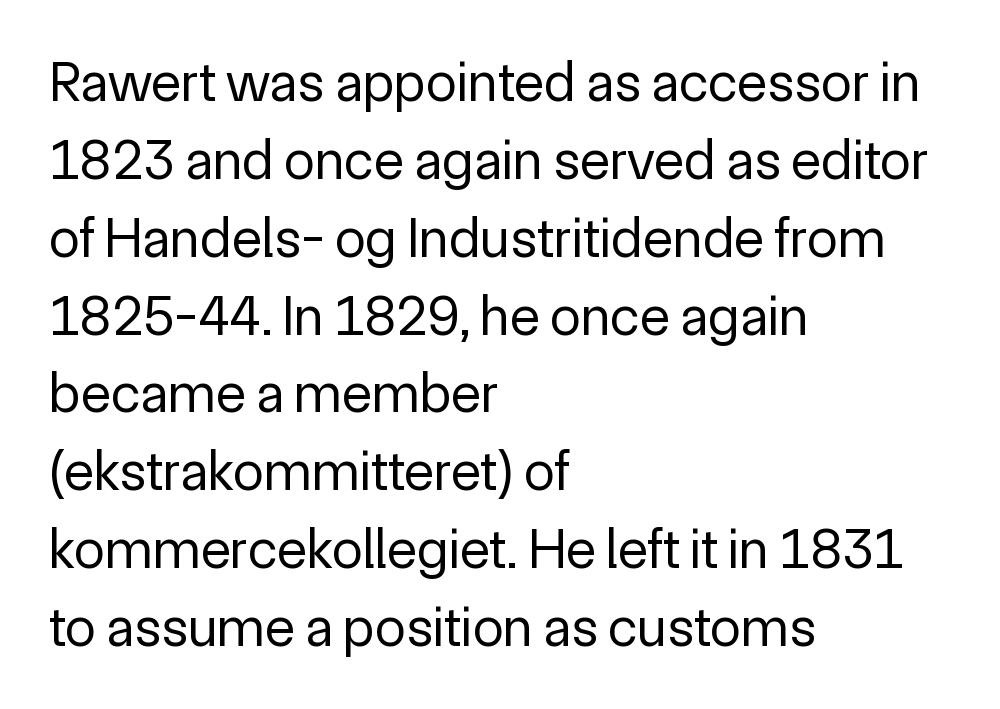
These lines sit exactly where default settings would place them. These lines are rendered in a variable-pitch font. Check where the strokes stop: nothing finishes them off — pure sans. Is the type heavy? It reads as light-to-regular instead.
